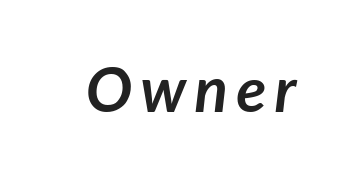
The image shows 62 px semibold type, italic (leaning right); set not underlined; low stroke contrast and a medium x-height.
